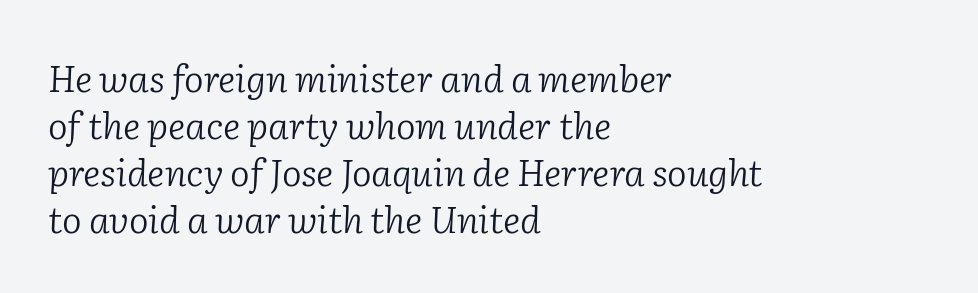
Is this a sans? No — the strokes have serifs. You could not count columns in this text — the font is proportionally spaced. Tall strokes in this sample are angled rather than plumb. This rendering features lettering with no underline.
